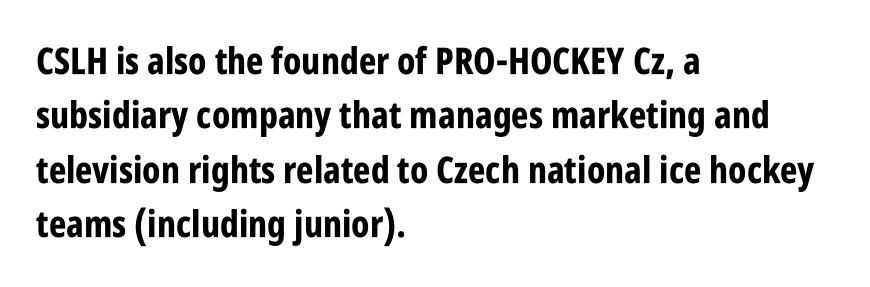
The image shows 37 px bold, condensed sans-serif type, upright; set left-aligned, normal line spacing (1.47x), normal letter spacing, not underlined; low stroke contrast and a large x-height.
